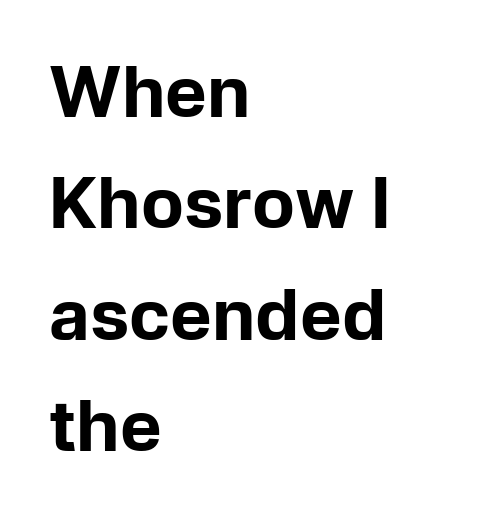
The image shows 70 px bold sans-serif type, upright; set left-aligned, normal line spacing (1.59x), normal letter spacing, not underlined; low stroke contrast and a medium x-height.
